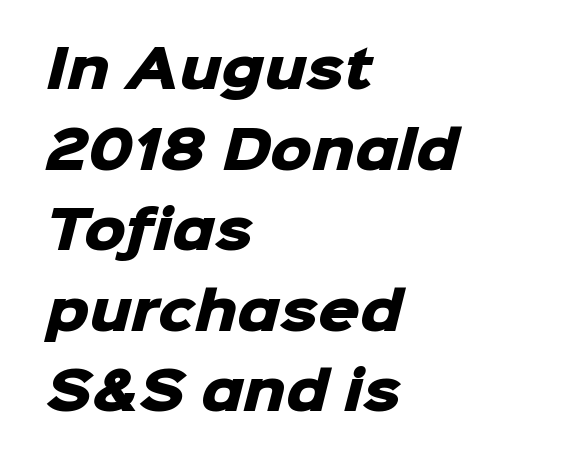
The image shows 52 px heavy sans-serif type; set left-aligned, normal line spacing (1.55x), normal letter spacing, not underlined; low stroke contrast and a medium x-height.
